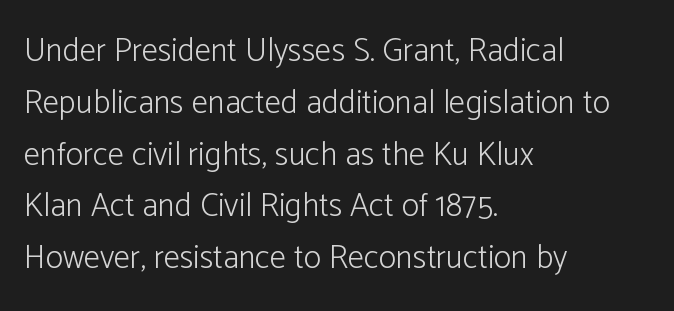
The image shows 33 px light sans-serif type, upright; set left-aligned, normal line spacing (1.57x), normal letter spacing, not underlined; low stroke contrast and a medium x-height.
